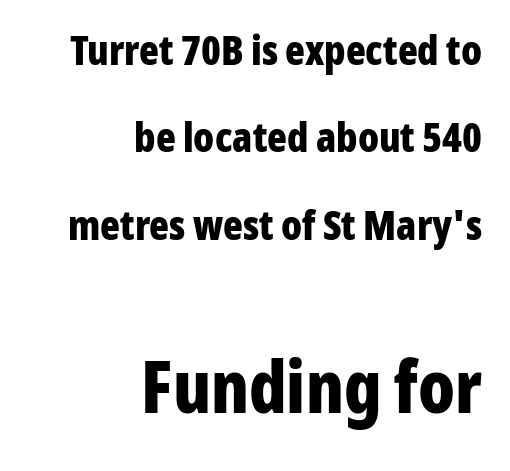
The image shows 72 px bold, condensed sans-serif type, upright; set right-aligned, loose line spacing (2.13x), normal letter spacing, not underlined; the second (bottom) block is 1.76x larger; low stroke contrast and a medium x-height.
